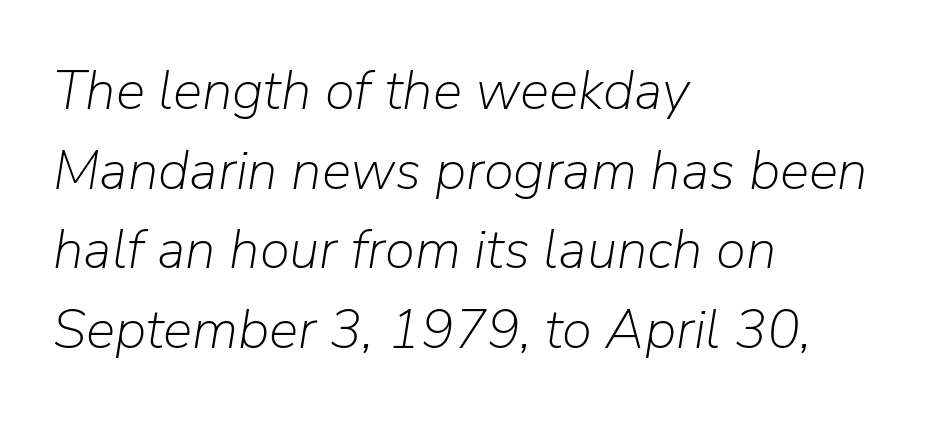
Check under the words: just untouched page. You could not count columns in this text — the font is proportionally spaced. Inter-character spacing is left at the font's built-in metrics. Which margin do the lines hug? The left one — the right edge is uneven.
